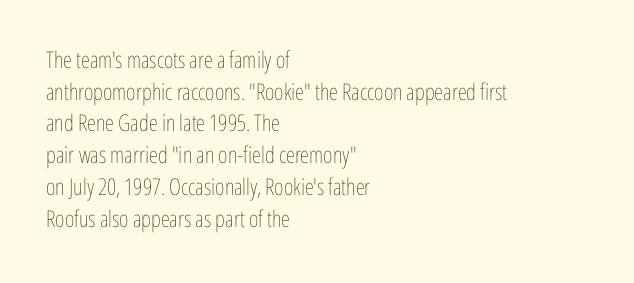
A roman cut, with each character standing at attention. Line spacing here is normal. The text block is weighted toward the left margin, trailing off unevenly rightward. Lines of text with bare space underneath. Nothing unusual about the tracking: characters are spaced as the font intends. A quiet, ordinary-to-light weight characterises the typeface.
